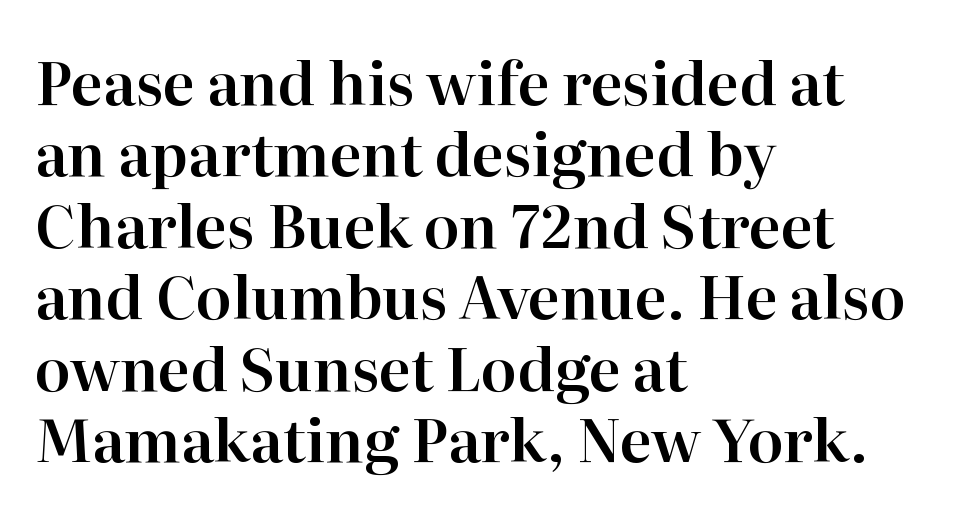
Q: Is the text italic (slanted)? A: No, it is upright.
Q: Is the typeface a serif or a sans-serif typeface? A: Serif.
Q: Is the text underlined? A: No.
Q: How is the paragraph aligned? A: Left-aligned.
Q: Is the spacing between letters normal or unusually wide? A: Normal.
Q: Width (condensed, normal, or wide)? A: Normal.
Q: Stroke contrast? A: High.
Q: x-height? A: Medium.
Q: Monospaced? A: No.
